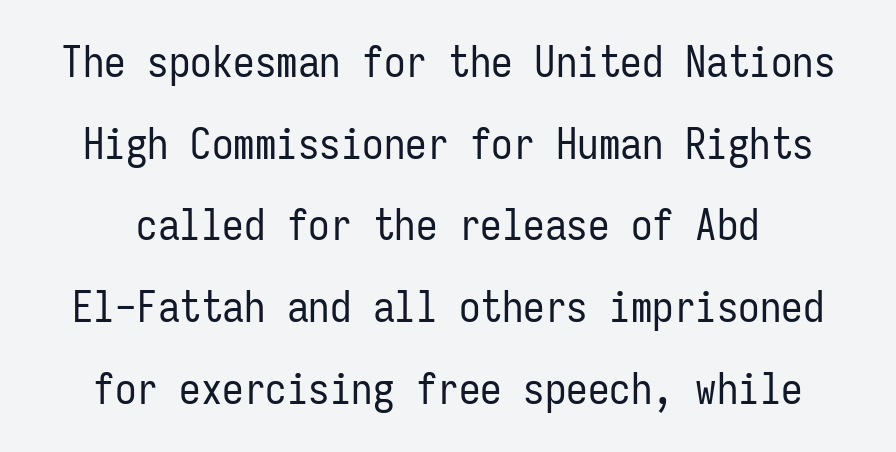
Monospaced: the letters line up in strict vertical columns. Quick note: interline space is abundant. Style check: upright. The letterforms sit shoulder to shoulder at normal distance. Check where the strokes stop: nothing finishes them off — pure sans. Weight class: somewhere from thin through regular.
